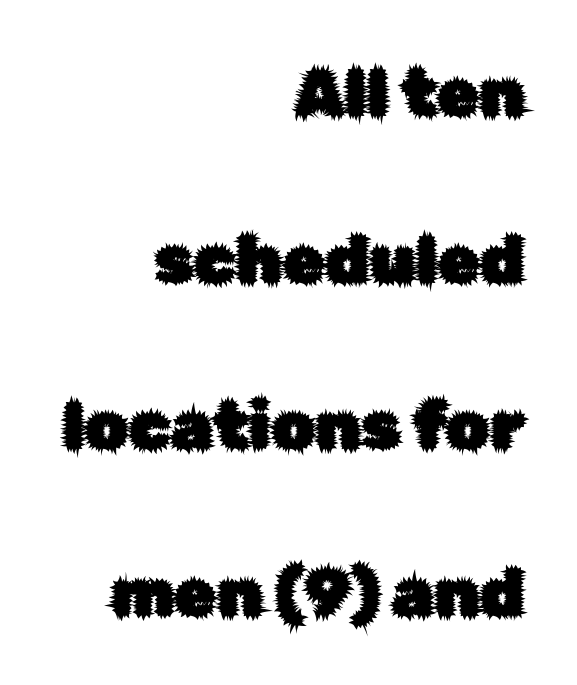
Q: Is the text italic (slanted)? A: No, it is upright.
Q: Is the typeface a serif or a sans-serif typeface? A: Sans-serif.
Q: Is the text underlined? A: No.
Q: How is the paragraph aligned? A: Right-aligned.
Q: Is the spacing between letters normal or unusually wide? A: Normal.
Q: Is the spacing between lines tight, normal or loose? A: Loose.
Q: Width (condensed, normal, or wide)? A: Normal.
Q: Stroke contrast? A: Low.
Q: x-height? A: Medium.
Q: Monospaced? A: No.
